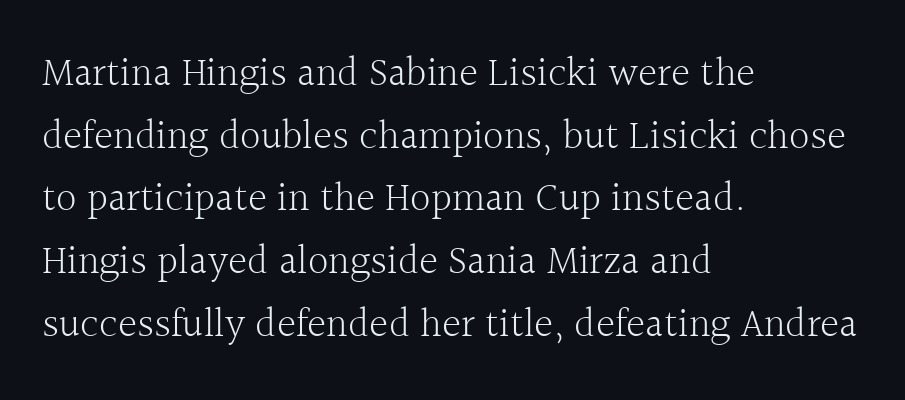
Q: Is the text bold? A: No.
Q: Is the text italic (slanted)? A: No, it is upright.
Q: Is the typeface a serif or a sans-serif typeface? A: Serif.
Q: Is the text underlined? A: No.
Q: How is the paragraph aligned? A: Left-aligned.
Q: Is the spacing between letters normal or unusually wide? A: Normal.
Q: Is the spacing between lines tight, normal or loose? A: Normal.
Q: Width (condensed, normal, or wide)? A: Normal.
Q: x-height? A: Medium.
Q: Monospaced? A: No.
